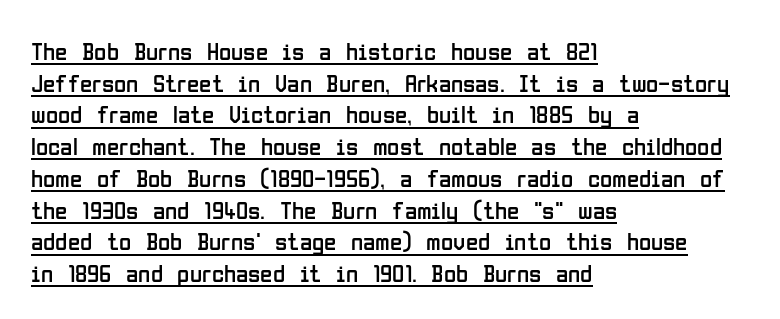
{"italic": "no", "bold": "no", "underline": "yes", "align": "left", "line_spacing": "normal", "line_spacing_ratio": 1.27, "letter_spacing": "normal", "letter_spacing_em": 0.0, "glyph_px": 25}
